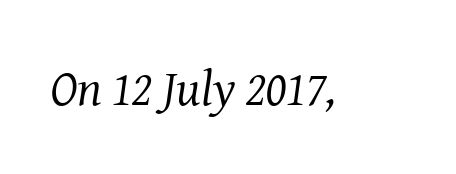
Q: Is the text bold? A: No.
Q: Is the text italic (slanted)? A: Yes, it leans right by about 8 degrees.
Q: Is the typeface a serif or a sans-serif typeface? A: Serif.
Q: Is the text underlined? A: No.
Q: Is the spacing between letters normal or unusually wide? A: Normal.
Q: Width (condensed, normal, or wide)? A: Normal.
Q: Stroke contrast? A: Medium.
Q: x-height? A: Medium.
Q: Monospaced? A: No.
